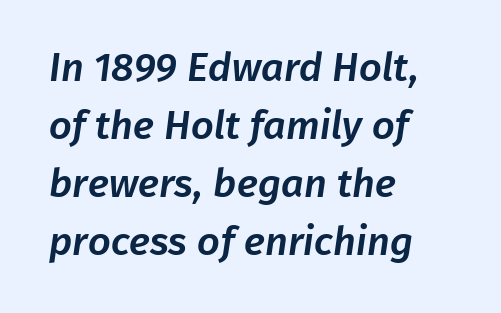
{"serif": "no", "width": "normal", "stroke_contrast": "low", "x_height": "medium", "monospaced": "no", "underline": "no", "align": "left", "line_spacing": "normal", "line_spacing_ratio": 1.45, "letter_spacing": "normal", "letter_spacing_em": 0.0, "glyph_px": 40}
